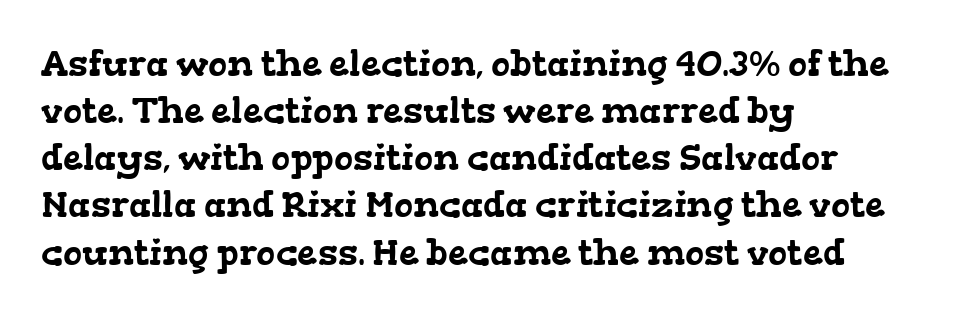
{"serif": "yes", "width": "wide", "stroke_contrast": "low", "x_height": "medium", "monospaced": "no", "underline": "no", "align": "left", "line_spacing": "normal", "line_spacing_ratio": 1.31, "letter_spacing": "normal", "letter_spacing_em": 0.0, "glyph_px": 36}
